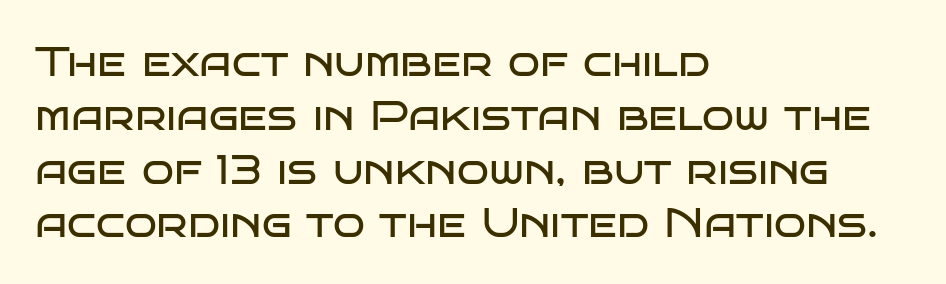
The passage shown has conventional tracking throughout. I'd call this a sans setting — the letters go barefoot. The typography opts for an upright posture over an oblique one. Teacher's note: observe the even left margin — that is flush-left alignment.
